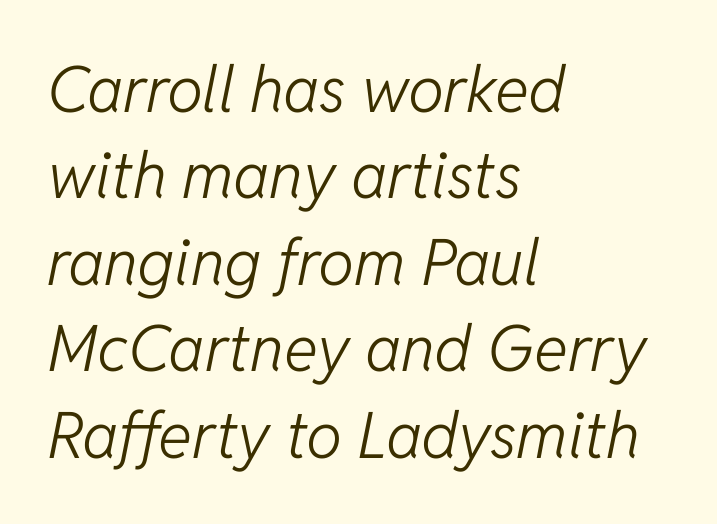
The image shows 64 px light type, italic (leaning right); set left-aligned, normal line spacing (1.35x), normal letter spacing, not underlined; low stroke contrast and a medium x-height.
